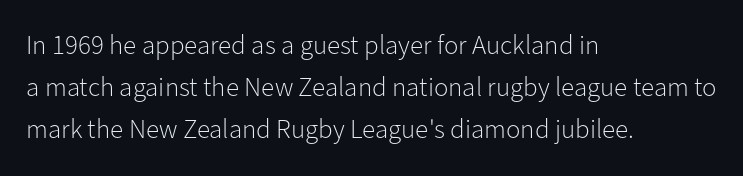
Q: Is the text bold? A: No.
Q: Is the text italic (slanted)? A: No, it is upright.
Q: Is the text underlined? A: No.
Q: How is the paragraph aligned? A: Left-aligned.
Q: Is the spacing between letters normal or unusually wide? A: Normal.
Q: Is the spacing between lines tight, normal or loose? A: Normal.
